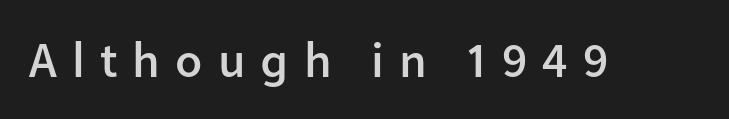
Q: Is the text bold? A: Semi-bold.
Q: Is the text italic (slanted)? A: No, it is upright.
Q: Is the typeface a serif or a sans-serif typeface? A: Sans-serif.
Q: Is the text underlined? A: No.
Q: Is the spacing between letters normal or unusually wide? A: Unusually wide.
Q: Width (condensed, normal, or wide)? A: Normal.
Q: Stroke contrast? A: Low.
Q: x-height? A: Medium.
Q: Monospaced? A: No.
